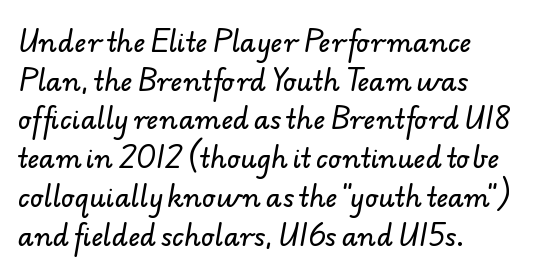
{"underline": "no", "align": "left", "line_spacing": "normal", "line_spacing_ratio": 1.49, "letter_spacing": "normal", "letter_spacing_em": 0.0, "glyph_px": 26}
